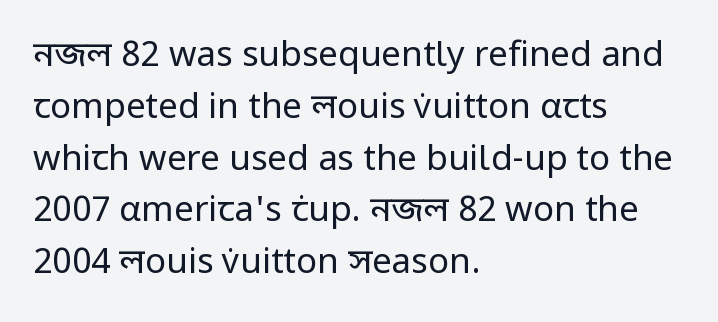
{"serif": "no", "italic": "no", "bold": "no", "weight": "regular", "width": "normal", "stroke_contrast": "low", "x_height": "medium", "monospaced": "no", "underline": "no", "align": "left", "line_spacing": "normal", "line_spacing_ratio": 1.48, "letter_spacing": "normal", "letter_spacing_em": 0.0, "glyph_px": 35}
